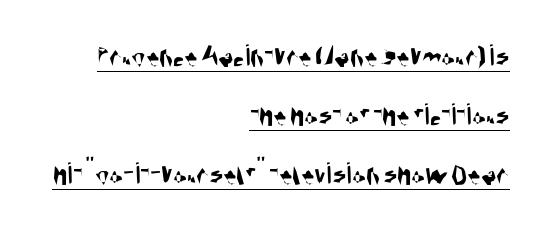
The image shows 32 px condensed sans-serif type; set right-aligned, line spacing 1.84x, normal letter spacing, underlined; medium stroke contrast and a large x-height.
